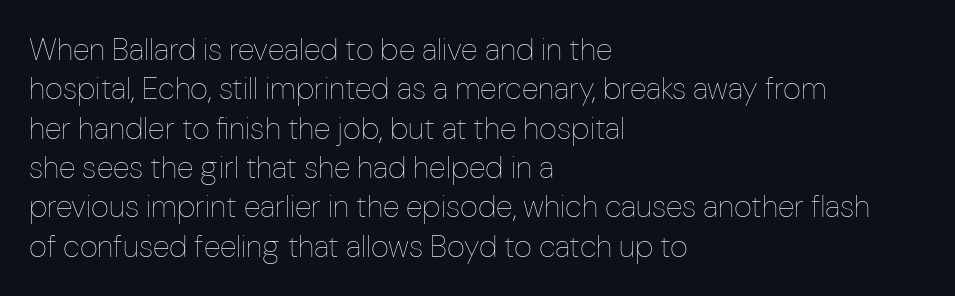
Q: Is the text bold? A: No.
Q: Is the text italic (slanted)? A: No, it is upright.
Q: Is the text underlined? A: No.
Q: How is the paragraph aligned? A: Left-aligned.
Q: Is the spacing between letters normal or unusually wide? A: Normal.
Q: Is the spacing between lines tight, normal or loose? A: Normal.
Q: Width (condensed, normal, or wide)? A: Condensed.
Q: Stroke contrast? A: Low.
Q: x-height? A: Medium.
Q: Monospaced? A: No.
